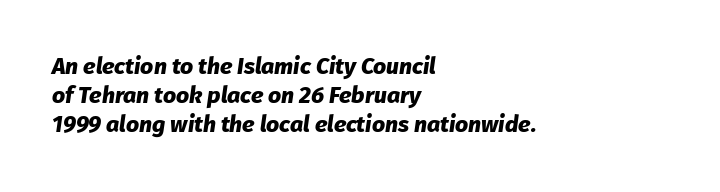
{"italic": "yes", "lean": "right", "slant_degrees": 8, "bold": "yes", "underline": "no", "align": "left", "line_spacing": "normal", "line_spacing_ratio": 1.27, "letter_spacing": "normal", "letter_spacing_em": 0.0, "glyph_px": 23}
